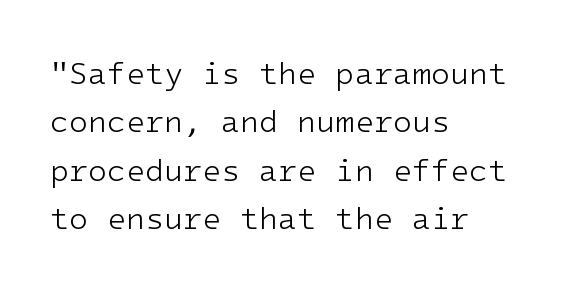
{"serif": "no", "italic": "no", "bold": "no", "weight": "light", "width": "normal", "stroke_contrast": "low", "x_height": "medium", "underline": "no", "align": "left", "line_spacing": "normal", "line_spacing_ratio": 1.56, "letter_spacing": "normal", "letter_spacing_em": 0.0, "glyph_px": 31}
